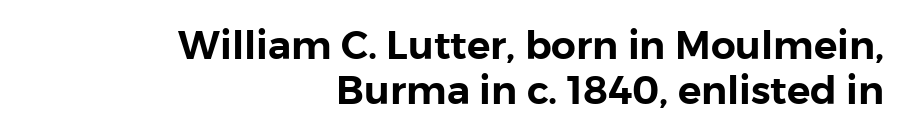
{"serif": "no", "italic": "no", "width": "normal", "stroke_contrast": "low", "x_height": "medium", "monospaced": "no", "underline": "no", "align": "right", "line_spacing": "tight", "line_spacing_ratio": 1.15, "letter_spacing": "normal", "letter_spacing_em": 0.0, "glyph_px": 39}
